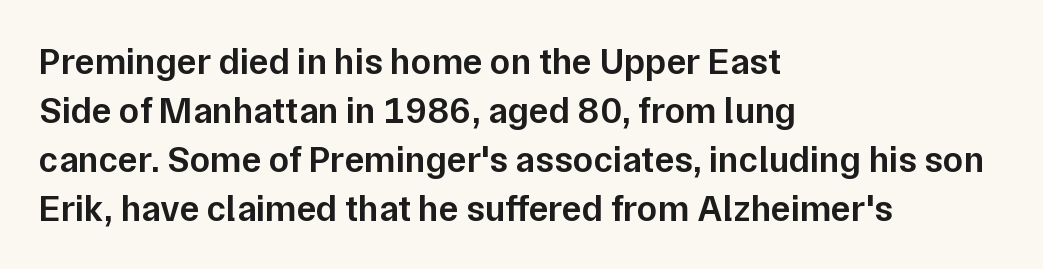
This is roman type, the default non-slanted kind. Horizontal bands of white between lines are of average thickness. What kind of face is this? One without serifs — a sans. Is the type bold? Partly — it's a semibold, heavier than regular but not fully bold.
